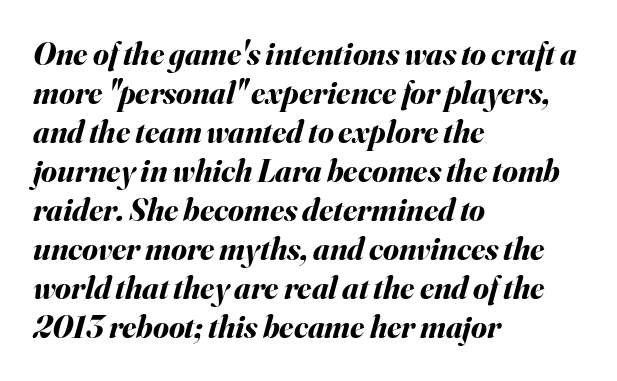
{"italic": "yes", "lean": "right", "slant_degrees": 16, "bold": "yes", "weight": "bold", "width": "normal", "stroke_contrast": "medium", "x_height": "small", "monospaced": "no", "underline": "no", "align": "left", "line_spacing_ratio": 1.22, "letter_spacing": "normal", "letter_spacing_em": 0.0, "glyph_px": 32}
